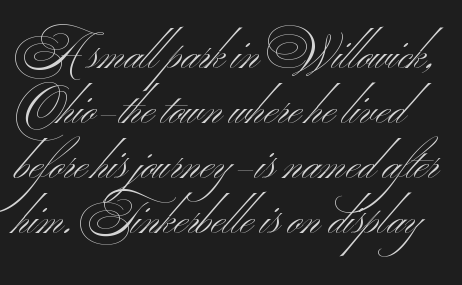
{"serif": "no", "bold": "no", "weight": "light", "width": "wide", "stroke_contrast": "medium", "x_height": "small", "monospaced": "no", "underline": "no", "line_spacing_ratio": 1.22, "letter_spacing": "normal", "letter_spacing_em": 0.0, "glyph_px": 45}
